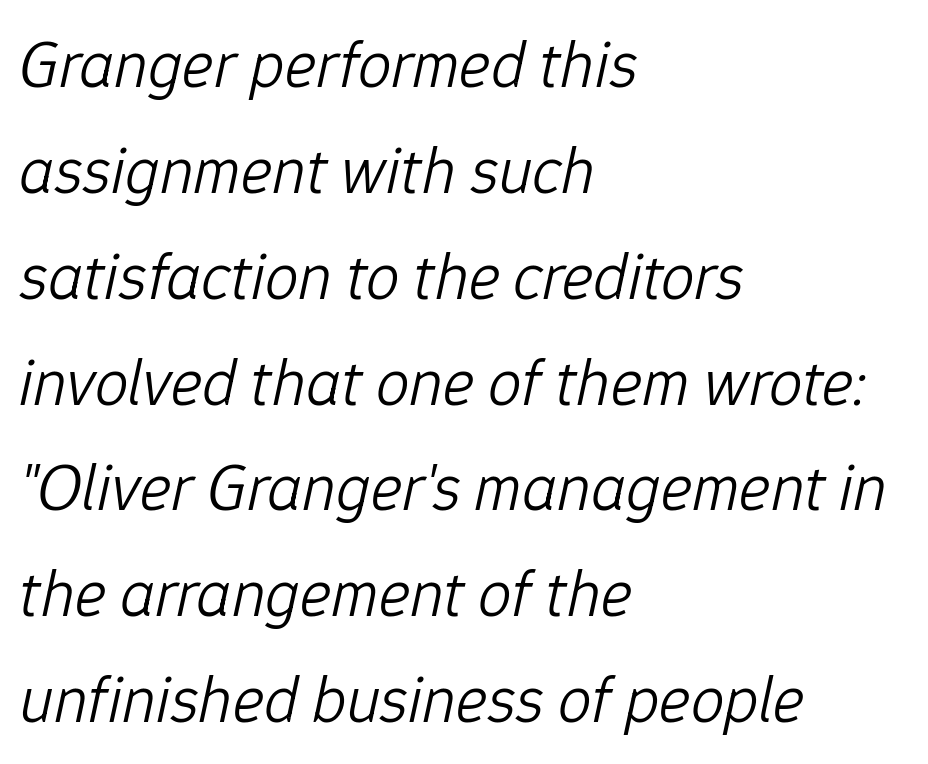
Q: Is the text bold? A: No.
Q: Is the text italic (slanted)? A: Yes, it leans right by about 12 degrees.
Q: Is the text underlined? A: No.
Q: How is the paragraph aligned? A: Left-aligned.
Q: Is the spacing between letters normal or unusually wide? A: Normal.
Q: Is the spacing between lines tight, normal or loose? A: Normal.
Q: Width (condensed, normal, or wide)? A: Normal.
Q: Stroke contrast? A: Low.
Q: x-height? A: Medium.
Q: Monospaced? A: No.
